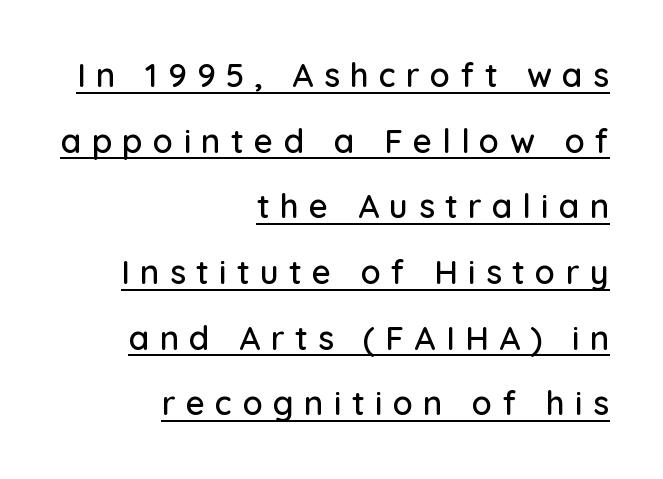
Q: Is the text italic (slanted)? A: No, it is upright.
Q: Is the typeface a serif or a sans-serif typeface? A: Sans-serif.
Q: Is the text underlined? A: Yes.
Q: How is the paragraph aligned? A: Right-aligned.
Q: Is the spacing between letters normal or unusually wide? A: Unusually wide.
Q: Is the spacing between lines tight, normal or loose? A: Loose.
Q: Width (condensed, normal, or wide)? A: Normal.
Q: Stroke contrast? A: Low.
Q: x-height? A: Medium.
Q: Monospaced? A: No.
